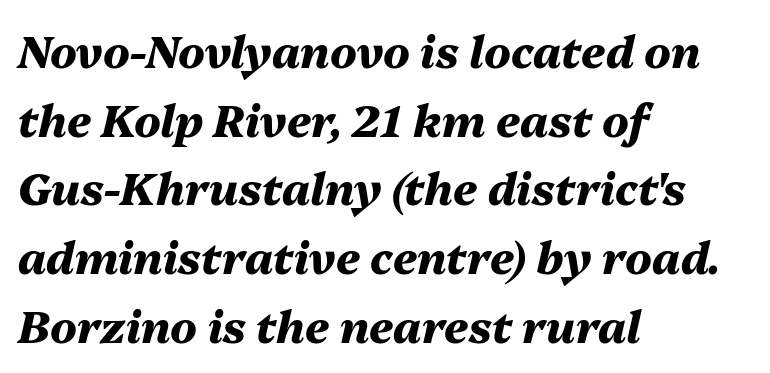
{"italic": "yes", "lean": "right", "slant_degrees": 13, "bold": "yes", "weight": "heavy", "width": "normal", "stroke_contrast": "medium", "x_height": "medium", "monospaced": "no", "underline": "no", "align": "left", "line_spacing": "normal", "line_spacing_ratio": 1.56, "letter_spacing": "normal", "letter_spacing_em": 0.0, "glyph_px": 44}
